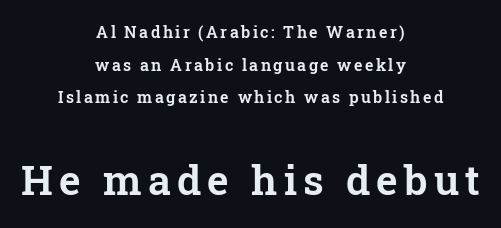
{"serif": "yes", "italic": "no", "width": "normal", "stroke_contrast": "low", "x_height": "medium", "monospaced": "no", "underline": "no", "align": "center", "line_spacing": "loose", "line_spacing_ratio": 2.04, "larger_block": "second", "size_ratio": 2.56, "glyph_px": 41}
